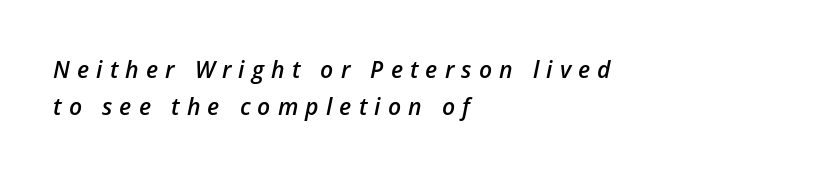
Q: Is the text bold? A: Semi-bold.
Q: Is the text italic (slanted)? A: Yes, it leans right by about 12 degrees.
Q: Is the text underlined? A: No.
Q: How is the paragraph aligned? A: Left-aligned.
Q: Is the spacing between letters normal or unusually wide? A: Unusually wide.
Q: Is the spacing between lines tight, normal or loose? A: Normal.
